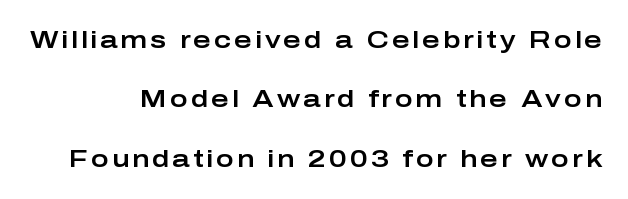
You can tell it's not italic because the verticals are truly vertical. Interline gaps are noticeably wide in this sample. The space beneath each line is pristine and unruled.
